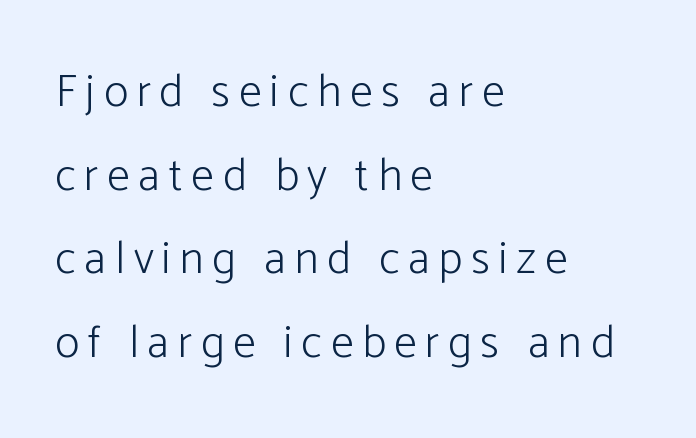
Q: Is the text bold? A: No.
Q: Is the text italic (slanted)? A: No, it is upright.
Q: Is the typeface a serif or a sans-serif typeface? A: Sans-serif.
Q: Is the text underlined? A: No.
Q: How is the paragraph aligned? A: Left-aligned.
Q: Width (condensed, normal, or wide)? A: Normal.
Q: Stroke contrast? A: Low.
Q: x-height? A: Medium.
Q: Monospaced? A: No.
